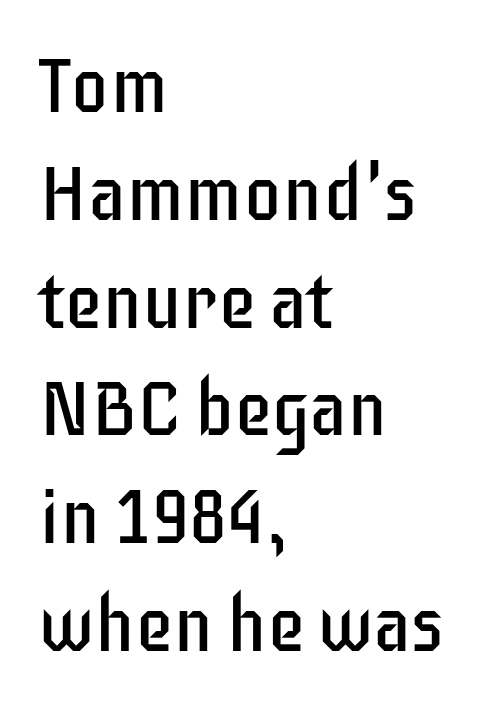
Q: Is the text bold? A: No.
Q: Is the text italic (slanted)? A: No, it is upright.
Q: Is the typeface a serif or a sans-serif typeface? A: Sans-serif.
Q: Is the text underlined? A: No.
Q: How is the paragraph aligned? A: Left-aligned.
Q: Is the spacing between letters normal or unusually wide? A: Normal.
Q: Is the spacing between lines tight, normal or loose? A: Normal.
Q: Width (condensed, normal, or wide)? A: Condensed.
Q: Stroke contrast? A: Low.
Q: x-height? A: Large.
Q: Monospaced? A: No.
